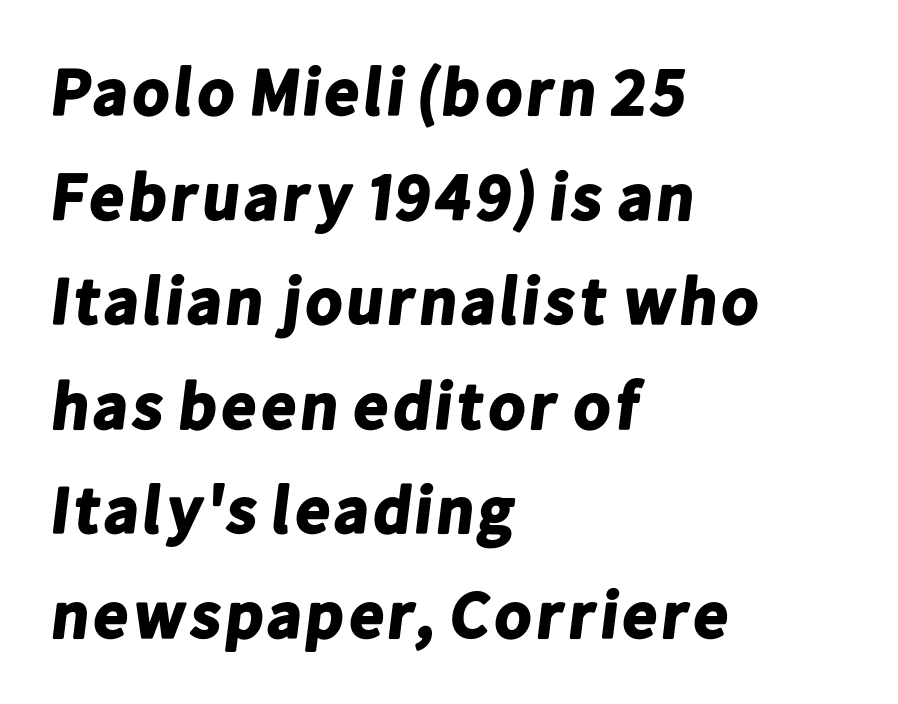
{"serif": "no", "bold": "yes", "weight": "bold", "width": "normal", "stroke_contrast": "low", "x_height": "medium", "monospaced": "no", "underline": "no", "align": "left", "line_spacing": "normal", "line_spacing_ratio": 1.56, "letter_spacing": "normal", "letter_spacing_em": 0.0, "glyph_px": 67}
